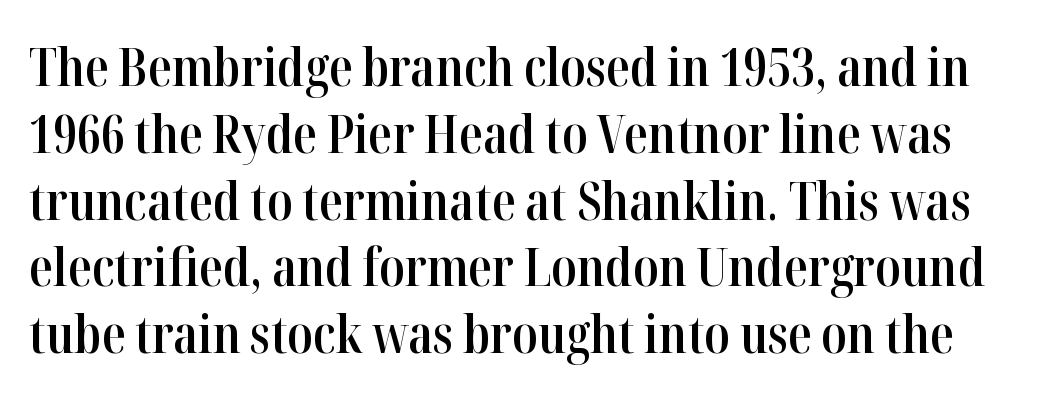
The image shows 53 px semibold, condensed serif type, upright; set normal line spacing (1.26x), normal letter spacing, not underlined; high stroke contrast and a medium x-height.
